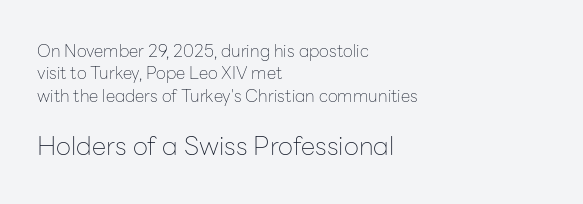
Q: Is the text bold? A: No.
Q: Is the text italic (slanted)? A: No, it is upright.
Q: Is the text underlined? A: No.
Q: How is the paragraph aligned? A: Left-aligned.
Q: Is the spacing between letters normal or unusually wide? A: Normal.
Q: Is the spacing between lines tight, normal or loose? A: Normal.
Q: Which block of text is set in a larger size, the first (top) or the second (bottom)? A: The second (bottom) one.
